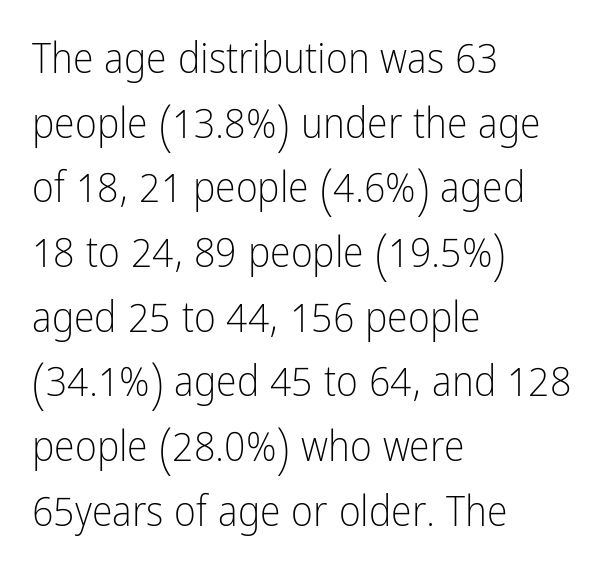
{"serif": "no", "italic": "no", "bold": "no", "weight": "light", "width": "condensed", "stroke_contrast": "low", "x_height": "medium", "monospaced": "no", "underline": "no", "align": "left", "line_spacing": "normal", "line_spacing_ratio": 1.54, "letter_spacing": "normal", "letter_spacing_em": 0.0, "glyph_px": 42}
